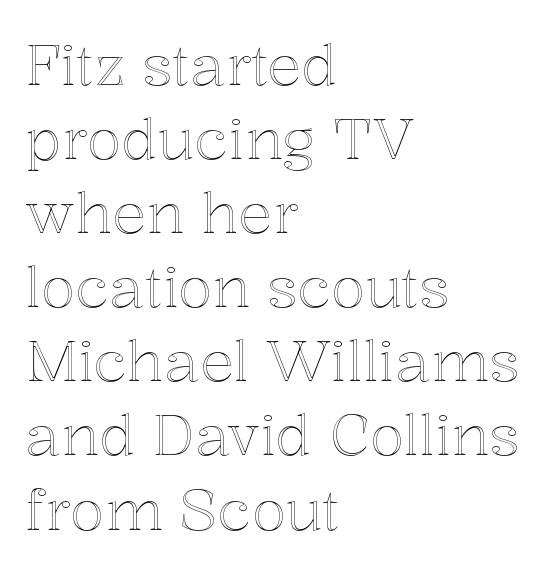
The image shows 57 px text type, upright; set left-aligned, normal line spacing (1.3x), normal letter spacing, not underlined; a medium x-height.
